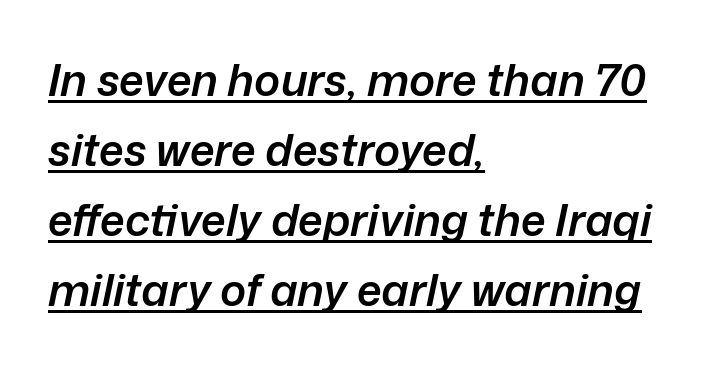
{"italic": "yes", "lean": "right", "slant_degrees": 12, "bold": "semi", "weight": "semibold", "width": "normal", "stroke_contrast": "low", "x_height": "medium", "monospaced": "no", "underline": "yes", "align": "left", "line_spacing": "normal", "line_spacing_ratio": 1.59, "letter_spacing": "normal", "letter_spacing_em": 0.0, "glyph_px": 44}
